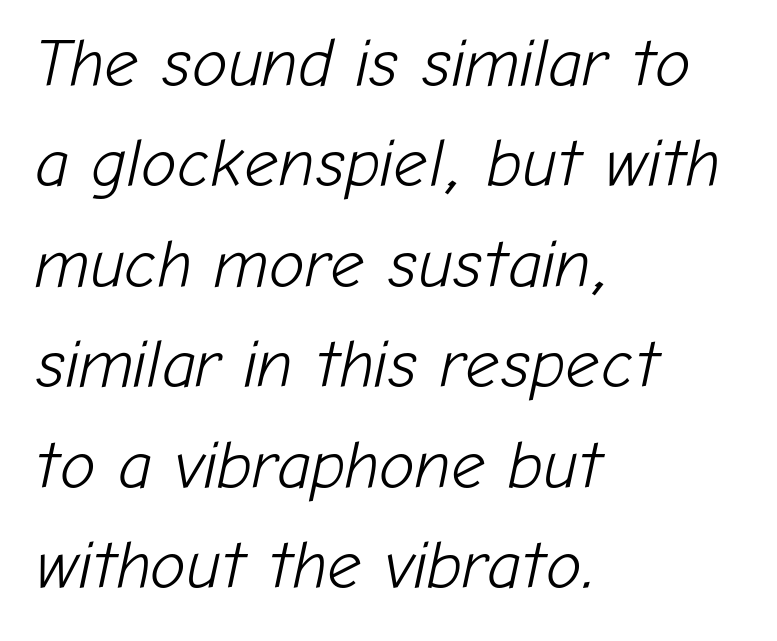
Q: Is the text bold? A: No.
Q: Is the text italic (slanted)? A: Yes, it leans right by about 12 degrees.
Q: Is the text underlined? A: No.
Q: How is the paragraph aligned? A: Left-aligned.
Q: Is the spacing between letters normal or unusually wide? A: Normal.
Q: Is the spacing between lines tight, normal or loose? A: Normal.
Q: Width (condensed, normal, or wide)? A: Normal.
Q: Stroke contrast? A: Low.
Q: x-height? A: Medium.
Q: Monospaced? A: No.
